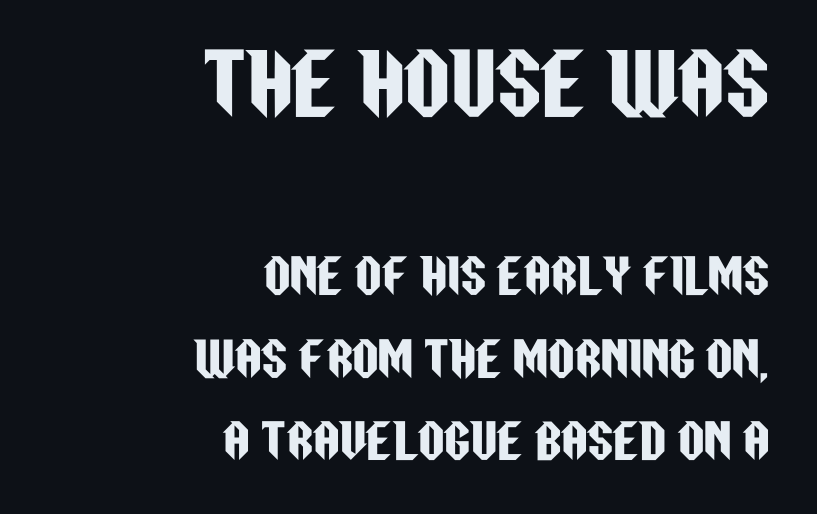
Q: Is the text italic (slanted)? A: No, it is upright.
Q: Is the typeface a serif or a sans-serif typeface? A: Sans-serif.
Q: Is the text underlined? A: No.
Q: How is the paragraph aligned? A: Right-aligned.
Q: Is the spacing between letters normal or unusually wide? A: Normal.
Q: Which block of text is set in a larger size, the first (top) or the second (bottom)? A: The first (top) one.
Q: Width (condensed, normal, or wide)? A: Condensed.
Q: Stroke contrast? A: Low.
Q: x-height? A: Large.
Q: Monospaced? A: No.
